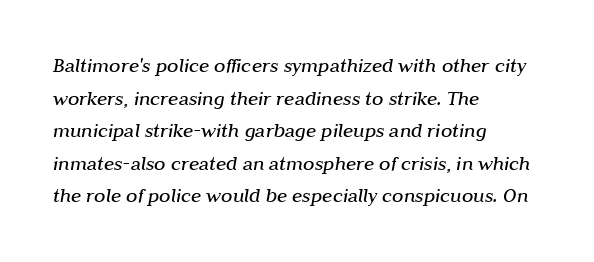
Q: Is the text bold? A: No.
Q: Is the text italic (slanted)? A: Yes, it leans right by about 10 degrees.
Q: Is the text underlined? A: No.
Q: How is the paragraph aligned? A: Left-aligned.
Q: Is the spacing between letters normal or unusually wide? A: Normal.
Q: Is the spacing between lines tight, normal or loose? A: Normal.
